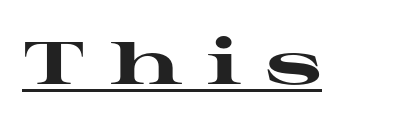
{"serif": "yes", "italic": "no", "bold": "yes", "weight": "heavy", "width": "wide", "stroke_contrast": "high", "x_height": "medium", "monospaced": "no", "underline": "yes", "letter_spacing": "wide", "letter_spacing_em": 0.4, "glyph_px": 60}
